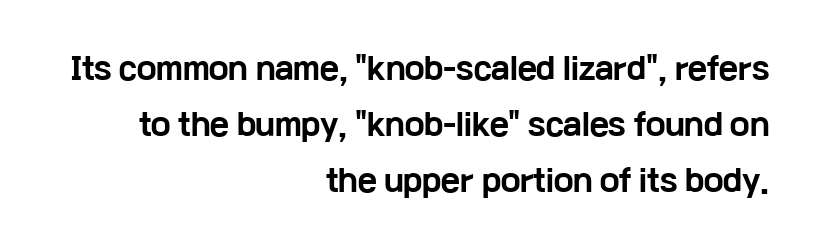
Q: Is the text bold? A: Yes.
Q: Is the text italic (slanted)? A: No, it is upright.
Q: Is the typeface a serif or a sans-serif typeface? A: Sans-serif.
Q: Is the text underlined? A: No.
Q: How is the paragraph aligned? A: Right-aligned.
Q: Is the spacing between letters normal or unusually wide? A: Normal.
Q: Is the spacing between lines tight, normal or loose? A: Loose.
Q: Width (condensed, normal, or wide)? A: Wide.
Q: Stroke contrast? A: Low.
Q: x-height? A: Medium.
Q: Monospaced? A: No.
